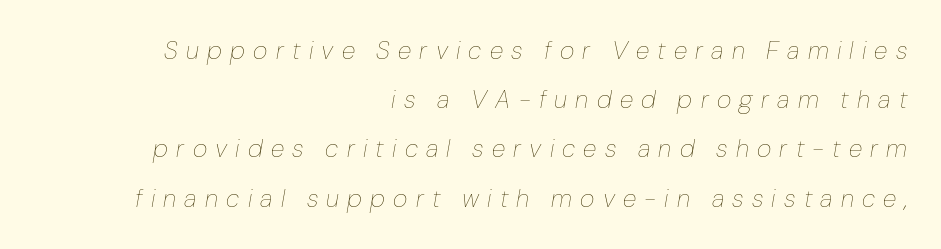
The image shows 25 px text type, italic (leaning right); set right-aligned, loose line spacing (1.97x), unusually wide letter spacing (+0.33 em), not underlined.
